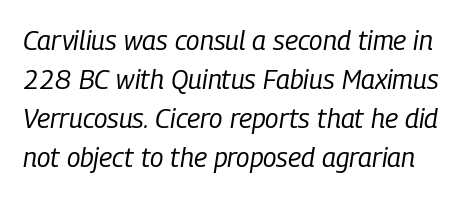
{"italic": "yes", "lean": "right", "slant_degrees": 9, "bold": "no", "underline": "no", "line_spacing": "normal", "line_spacing_ratio": 1.44, "letter_spacing": "normal", "letter_spacing_em": 0.0, "glyph_px": 27}
